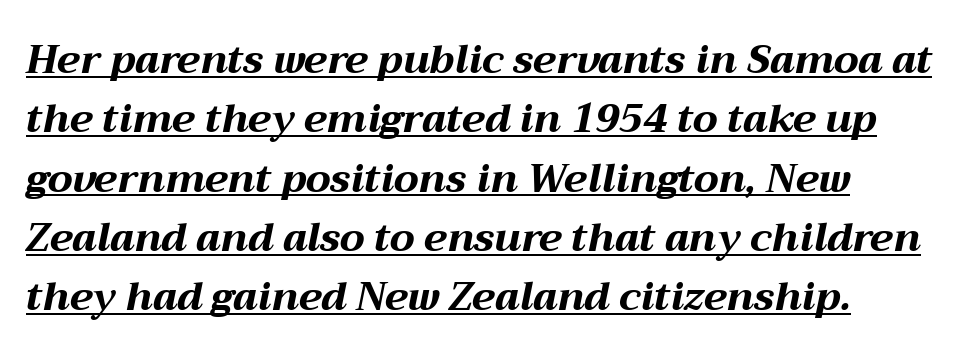
Q: Is the text bold? A: Yes.
Q: Is the text italic (slanted)? A: Yes, it leans right by about 12 degrees.
Q: Is the text underlined? A: Yes.
Q: Is the spacing between letters normal or unusually wide? A: Normal.
Q: Is the spacing between lines tight, normal or loose? A: Normal.
Q: Width (condensed, normal, or wide)? A: Wide.
Q: Stroke contrast? A: Medium.
Q: x-height? A: Medium.
Q: Monospaced? A: No.
